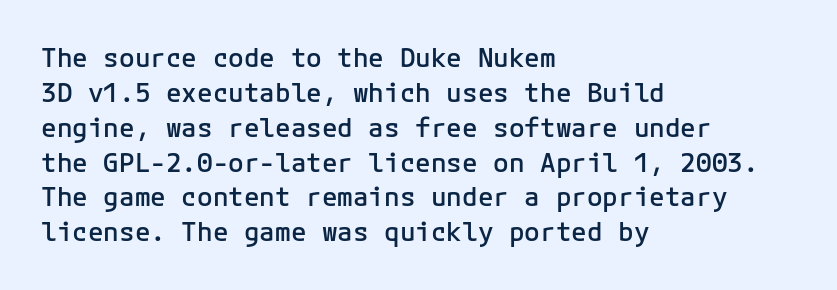
These words are printed semibold, heavier than regular yet not bold. If you measured baseline to baseline, you'd find a middling distance. Upright lettering throughout. Plain, unruled lines of type. Characters follow at the spacing the type designer built in. The lines in this sample share a left origin and differ only in where they stop.
